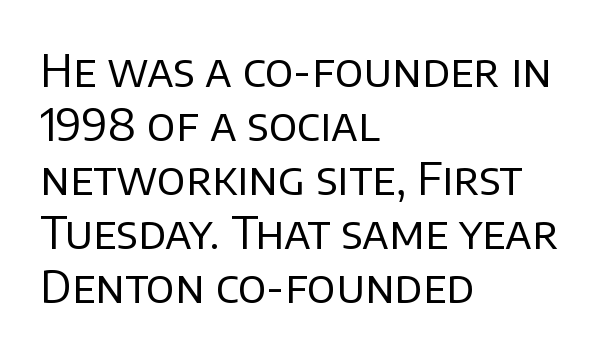
Q: Is the text bold? A: No.
Q: Is the text italic (slanted)? A: No, it is upright.
Q: Is the typeface a serif or a sans-serif typeface? A: Sans-serif.
Q: Is the text underlined? A: No.
Q: How is the paragraph aligned? A: Left-aligned.
Q: Is the spacing between letters normal or unusually wide? A: Normal.
Q: Width (condensed, normal, or wide)? A: Normal.
Q: Stroke contrast? A: Low.
Q: x-height? A: Large.
Q: Monospaced? A: No.
